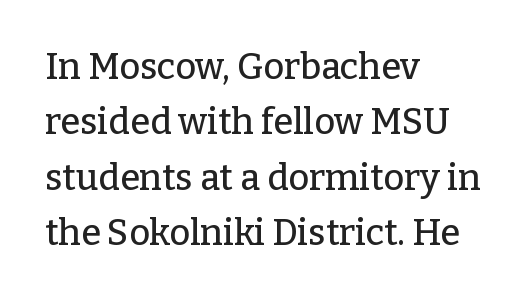
{"serif": "yes", "italic": "no", "width": "normal", "stroke_contrast": "low", "x_height": "medium", "monospaced": "no", "underline": "no", "align": "left", "line_spacing": "normal", "line_spacing_ratio": 1.54, "letter_spacing": "normal", "letter_spacing_em": 0.0, "glyph_px": 36}
